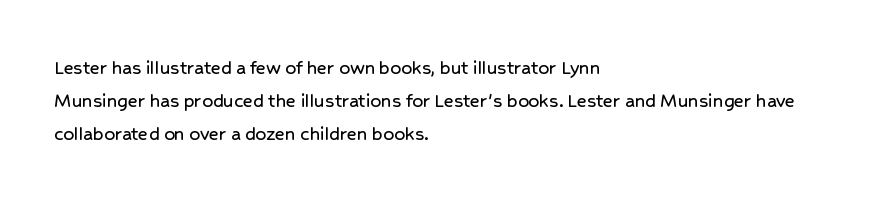
Q: Is the text italic (slanted)? A: No, it is upright.
Q: Is the text underlined? A: No.
Q: How is the paragraph aligned? A: Left-aligned.
Q: Is the spacing between letters normal or unusually wide? A: Normal.
Q: Is the spacing between lines tight, normal or loose? A: Normal.
